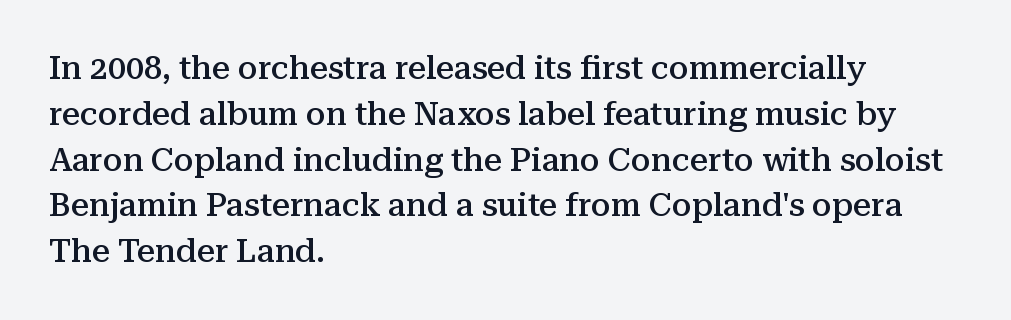
Q: Is the text bold? A: Semi-bold.
Q: Is the text italic (slanted)? A: No, it is upright.
Q: Is the typeface a serif or a sans-serif typeface? A: Serif.
Q: Is the text underlined? A: No.
Q: How is the paragraph aligned? A: Left-aligned.
Q: Is the spacing between letters normal or unusually wide? A: Normal.
Q: Is the spacing between lines tight, normal or loose? A: Normal.
Q: Width (condensed, normal, or wide)? A: Normal.
Q: Stroke contrast? A: Medium.
Q: x-height? A: Medium.
Q: Monospaced? A: No.
